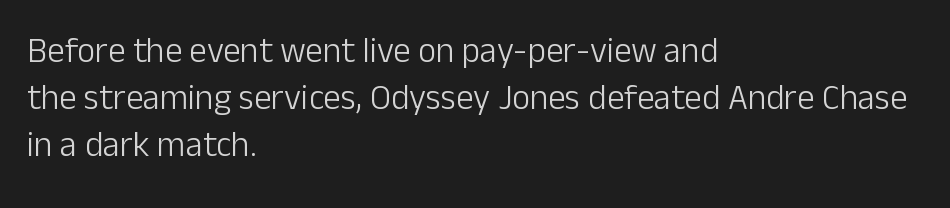
Honestly, the letter spacing is just normal — you wouldn't notice it. These lines are rendered in a variable-pitch font. Counters stay open thanks to moderate or lighter strokes. Plain, unruled lines of type.
